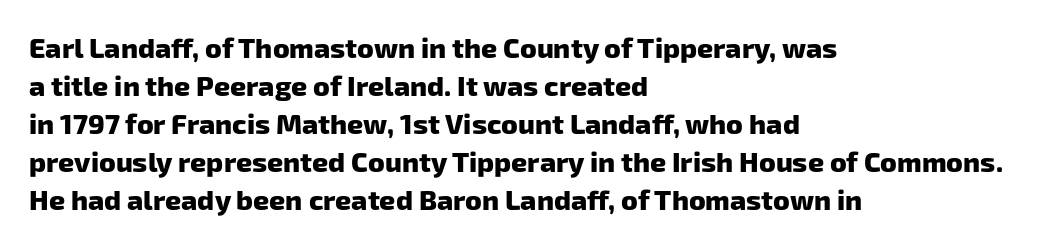
Q: Is the text bold? A: Yes.
Q: Is the typeface a serif or a sans-serif typeface? A: Sans-serif.
Q: Is the text underlined? A: No.
Q: How is the paragraph aligned? A: Left-aligned.
Q: Is the spacing between letters normal or unusually wide? A: Normal.
Q: Is the spacing between lines tight, normal or loose? A: Normal.
Q: Width (condensed, normal, or wide)? A: Normal.
Q: Stroke contrast? A: Low.
Q: x-height? A: Medium.
Q: Monospaced? A: No.
